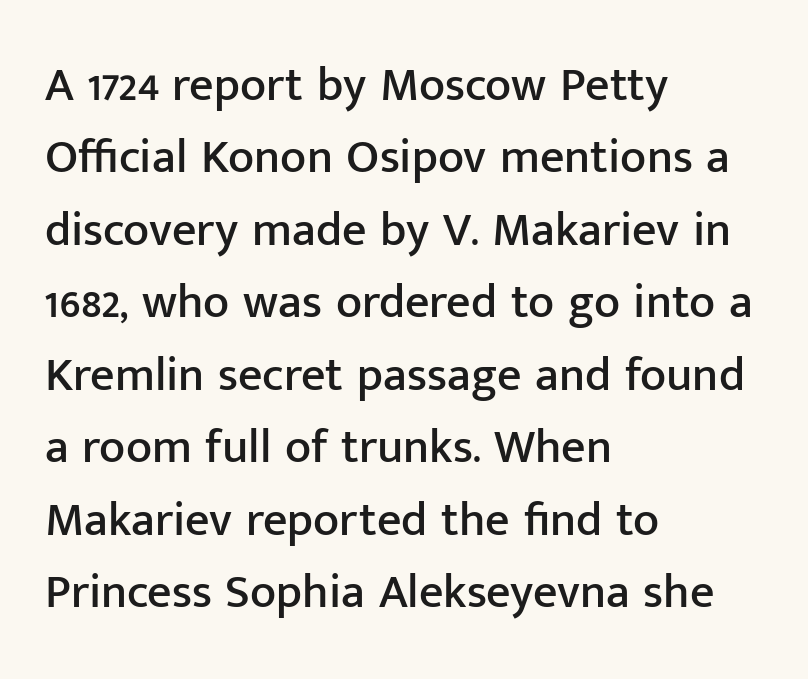
This sample has the flowing, uneven cadence of proportional lettering. Underline: absent. Quick note: interline space is typical. The letters stand upright; this is a roman face. This sample uses a sans-serif face.
